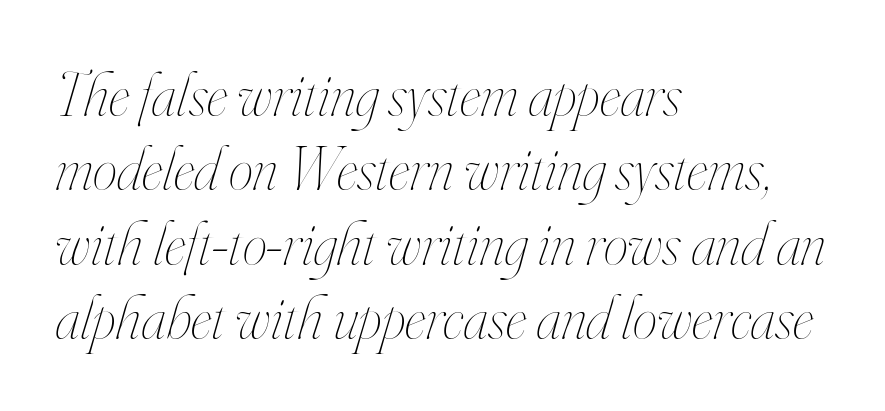
{"italic": "yes", "lean": "right", "slant_degrees": 16, "bold": "no", "weight": "thin", "width": "condensed", "stroke_contrast": "high", "x_height": "small", "monospaced": "no", "underline": "no", "align": "left", "line_spacing_ratio": 1.2, "letter_spacing": "normal", "letter_spacing_em": 0.0, "glyph_px": 62}
